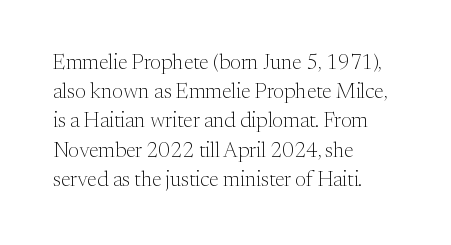
Tracking here is standard; glyphs follow each other at the usual distance. Heft: none added — not bold. These lines are set flush left with a ragged right edge. The letters stand straight up with perfectly vertical stems. Has an underline been added? It has not.
